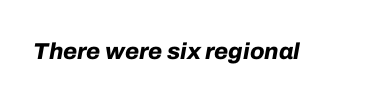
{"italic": "yes", "lean": "right", "slant_degrees": 10, "bold": "yes", "underline": "no", "letter_spacing": "normal", "letter_spacing_em": 0.0, "glyph_px": 23}
